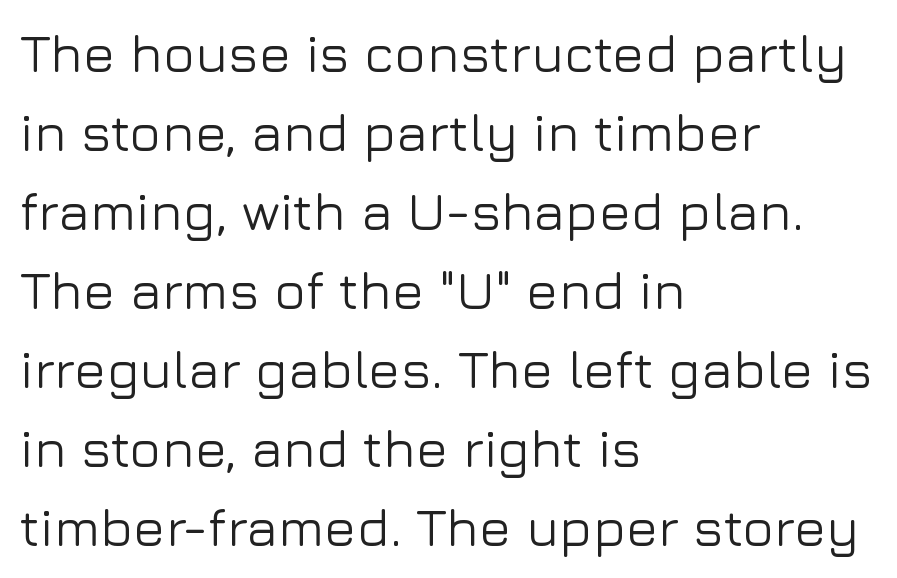
Type style note: lacks serifs. No extra tracking has been applied to these lines. Spacing verdict: proportional, widths tailored to each character. This sample keeps an unexceptional amount of space between lines. Just letters on the line, the space beneath them empty. A student would call this left alignment; a typographer would say flush left, rag right.
